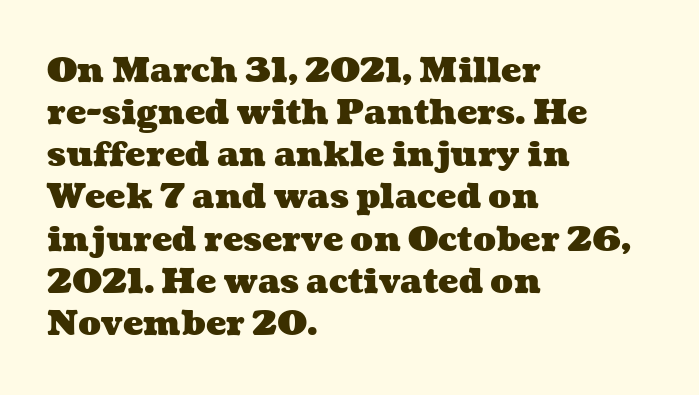
{"bold": "yes", "weight": "heavy", "width": "wide", "stroke_contrast": "medium", "x_height": "medium", "monospaced": "no", "underline": "no", "align": "left", "line_spacing_ratio": 1.24, "letter_spacing": "normal", "letter_spacing_em": 0.0, "glyph_px": 34}
